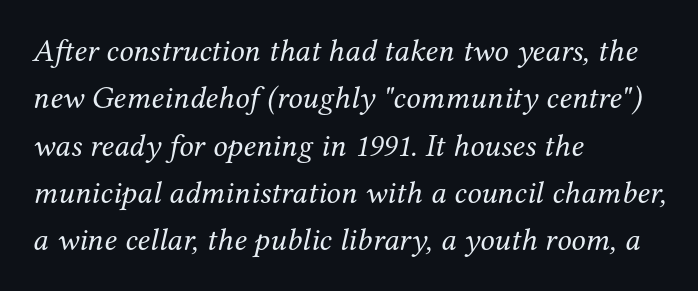
Does the leading feel generous? No, just average. These lines were composed using italics. The face used here is proportionally spaced, like ordinary book or web type. Typeset ragged right — the left edge is the straight one. Lines of text with bare space underneath.
